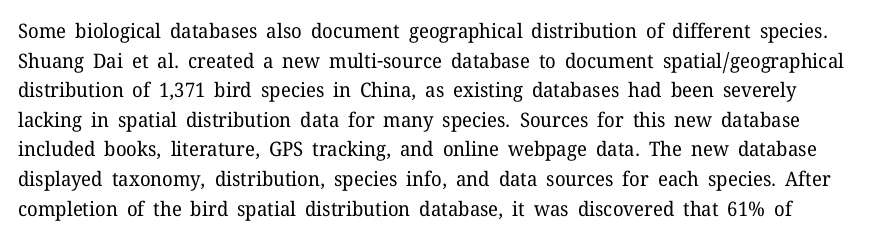
Rendered with straight, roman letterforms. A light-to-regular cut is what we see here. In terms of letterspacing, this is plain default setting. Only glyphs here, with clear space below each row.
